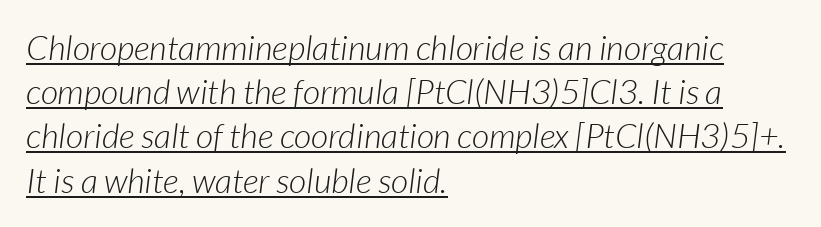
{"italic": "yes", "lean": "right", "slant_degrees": 7, "bold": "no", "weight": "light", "width": "normal", "stroke_contrast": "low", "x_height": "medium", "monospaced": "no", "underline": "yes", "align": "left", "line_spacing": "normal", "line_spacing_ratio": 1.3, "letter_spacing": "normal", "letter_spacing_em": 0.0, "glyph_px": 34}
